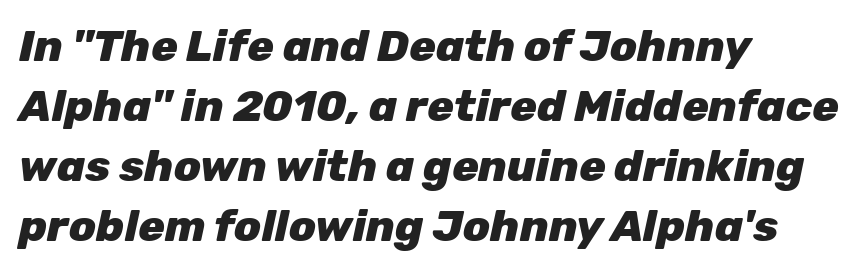
The image shows 44 px heavy type, italic (leaning right); set left-aligned, normal line spacing (1.36x), normal letter spacing, not underlined; low stroke contrast and a medium x-height.
